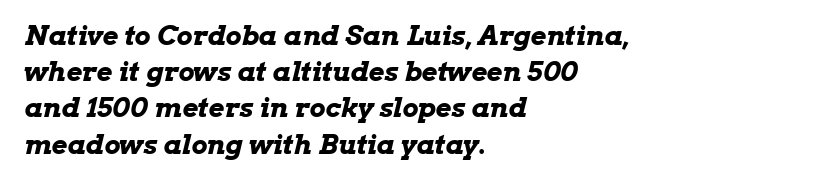
Q: Is the text bold? A: Yes.
Q: Is the text italic (slanted)? A: Yes, it leans right by about 13 degrees.
Q: Is the text underlined? A: No.
Q: How is the paragraph aligned? A: Left-aligned.
Q: Is the spacing between letters normal or unusually wide? A: Normal.
Q: Is the spacing between lines tight, normal or loose? A: Normal.
